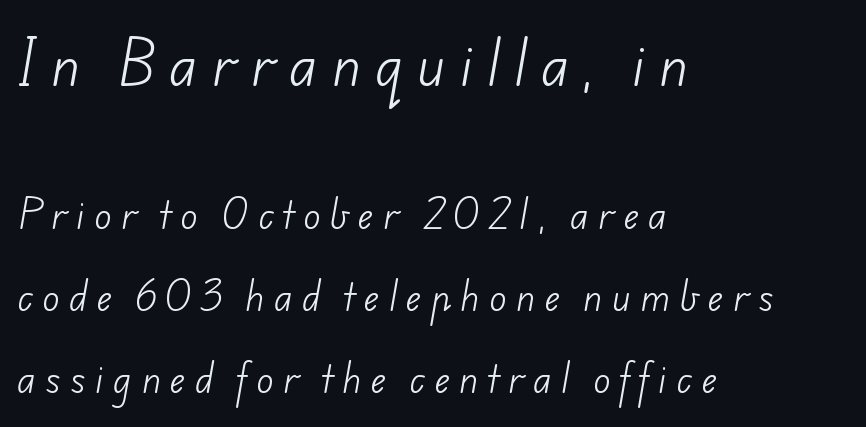
The image shows 53 px light sans-serif type; set left-aligned, loose line spacing (2.34x), unusually wide letter spacing (+0.28 em), not underlined; the first (top) block is 1.51x larger; low stroke contrast and a small x-height.
